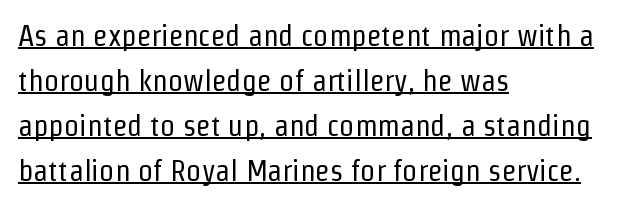
{"serif": "no", "italic": "no", "bold": "no", "weight": "regular", "width": "condensed", "stroke_contrast": "low", "x_height": "medium", "monospaced": "no", "underline": "yes", "align": "left", "line_spacing": "normal", "line_spacing_ratio": 1.5, "letter_spacing": "normal", "letter_spacing_em": 0.0, "glyph_px": 30}
